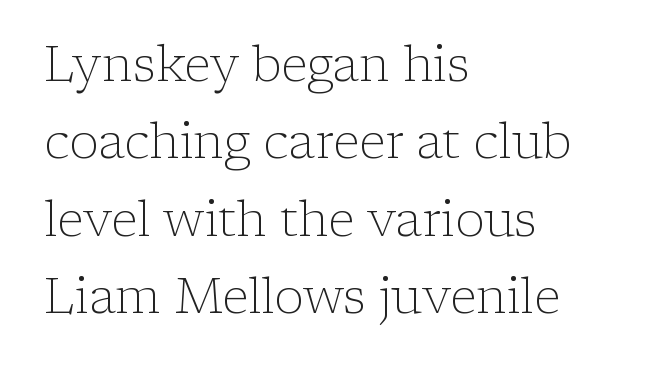
{"serif": "yes", "italic": "no", "bold": "no", "weight": "light", "width": "normal", "stroke_contrast": "low", "x_height": "medium", "monospaced": "no", "underline": "no", "align": "left", "line_spacing": "normal", "line_spacing_ratio": 1.58, "letter_spacing": "normal", "letter_spacing_em": 0.0, "glyph_px": 49}
